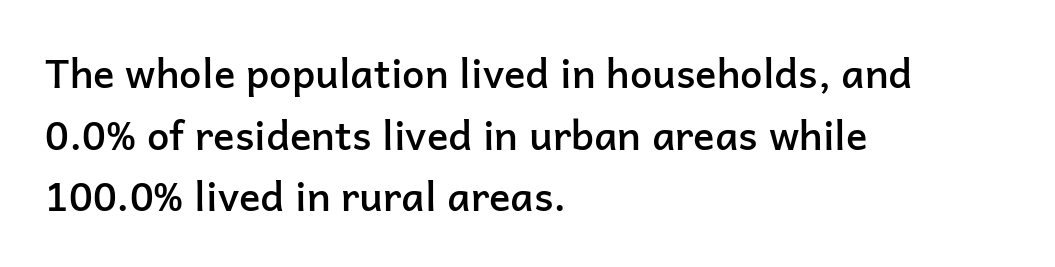
The leading is moderate, giving the passage an even texture. Line beginnings align vertically; line endings do not. Students, note that the glyphs here touch the page at normal intervals. Strokes here are thickened, but only to semibold level. The glyphs are unaccompanied by any horizontal stroke below them. A roman cut, with each character standing at attention.
